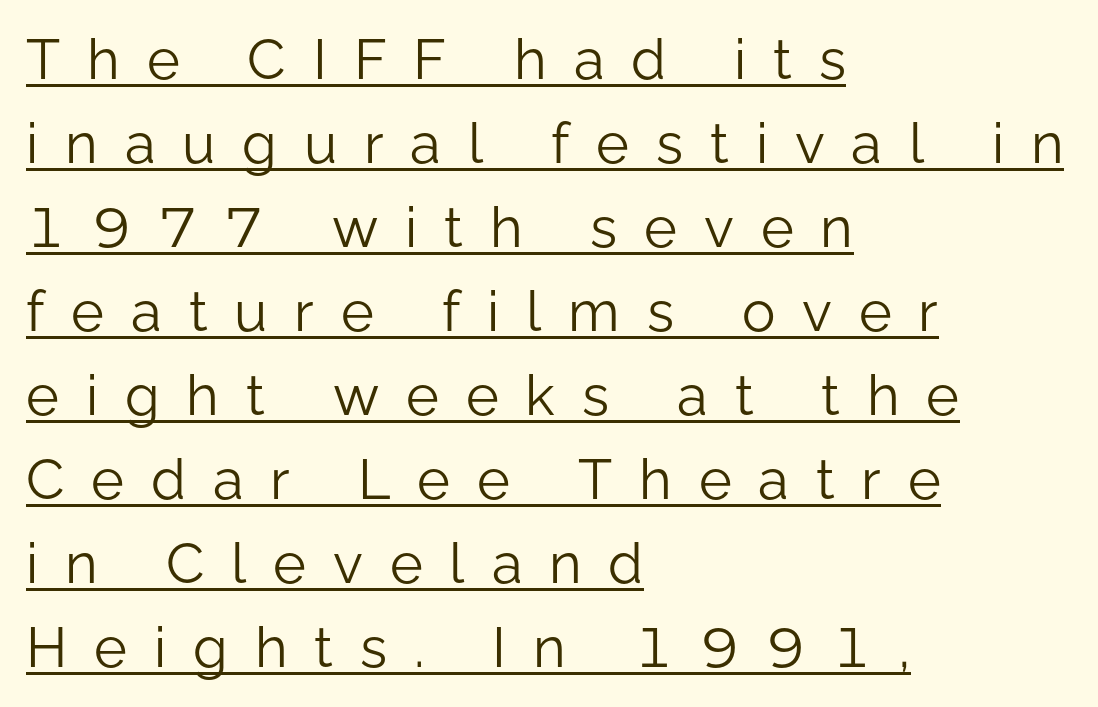
Q: Is the text bold? A: No.
Q: Is the text italic (slanted)? A: No, it is upright.
Q: Is the typeface a serif or a sans-serif typeface? A: Sans-serif.
Q: Is the text underlined? A: Yes.
Q: How is the paragraph aligned? A: Left-aligned.
Q: Is the spacing between letters normal or unusually wide? A: Unusually wide.
Q: Is the spacing between lines tight, normal or loose? A: Normal.
Q: Width (condensed, normal, or wide)? A: Normal.
Q: Stroke contrast? A: Low.
Q: x-height? A: Medium.
Q: Monospaced? A: No.
